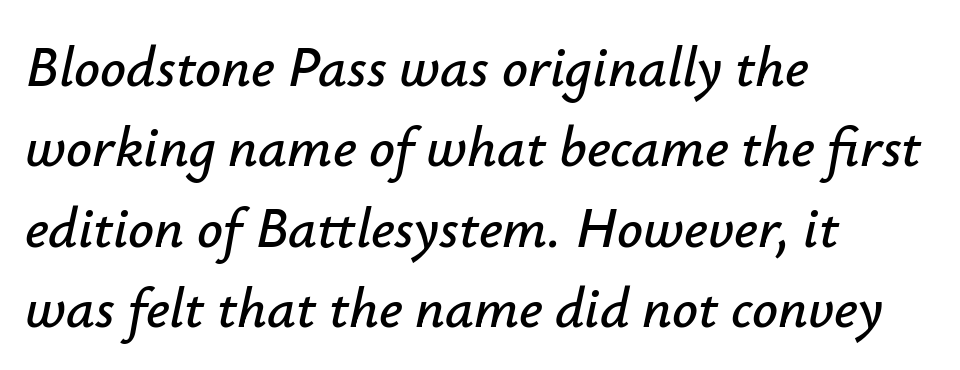
Q: Is the text italic (slanted)? A: Yes, it leans right by about 12 degrees.
Q: Is the text underlined? A: No.
Q: How is the paragraph aligned? A: Left-aligned.
Q: Is the spacing between letters normal or unusually wide? A: Normal.
Q: Is the spacing between lines tight, normal or loose? A: Normal.
Q: Width (condensed, normal, or wide)? A: Normal.
Q: Stroke contrast? A: Low.
Q: x-height? A: Small.
Q: Monospaced? A: No.
